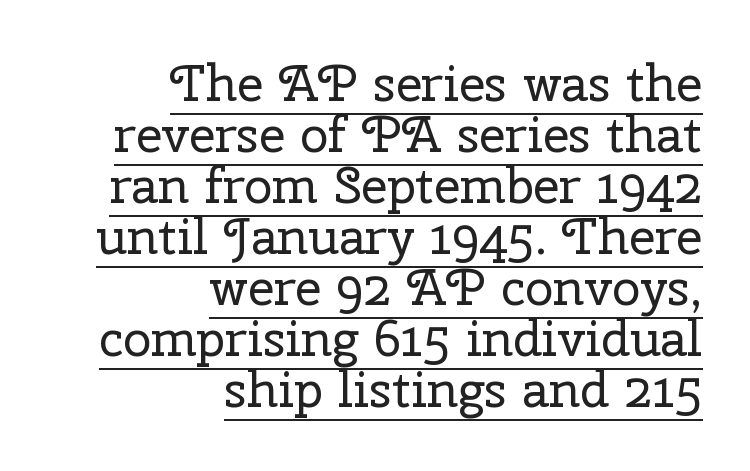
Q: Is the text bold? A: No.
Q: Is the text italic (slanted)? A: No, it is upright.
Q: Is the typeface a serif or a sans-serif typeface? A: Serif.
Q: Is the text underlined? A: Yes.
Q: How is the paragraph aligned? A: Right-aligned.
Q: Is the spacing between letters normal or unusually wide? A: Normal.
Q: Is the spacing between lines tight, normal or loose? A: Tight.
Q: Width (condensed, normal, or wide)? A: Normal.
Q: Stroke contrast? A: Low.
Q: x-height? A: Medium.
Q: Monospaced? A: No.
